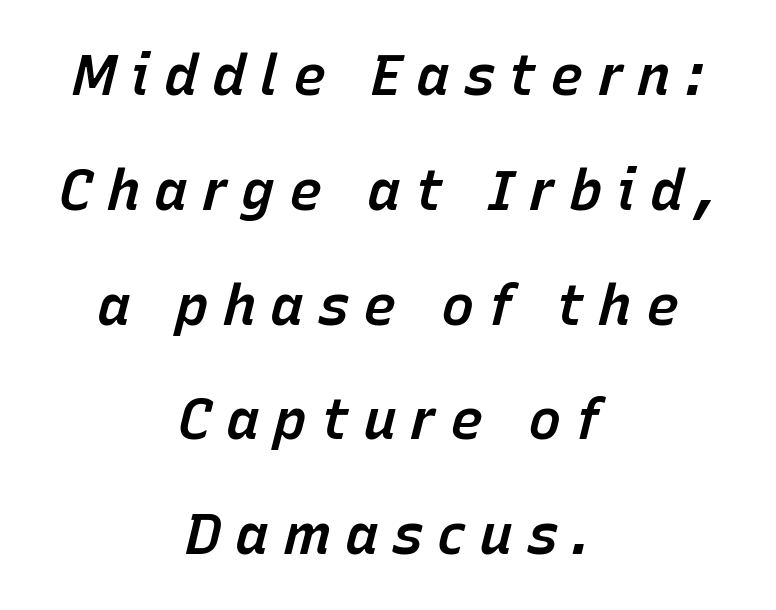
{"italic": "yes", "lean": "right", "slant_degrees": 15, "bold": "semi", "weight": "semibold", "width": "normal", "stroke_contrast": "low", "x_height": "medium", "monospaced": "no", "underline": "no", "align": "center", "line_spacing": "loose", "line_spacing_ratio": 2.05, "letter_spacing": "wide", "letter_spacing_em": 0.25, "glyph_px": 56}
